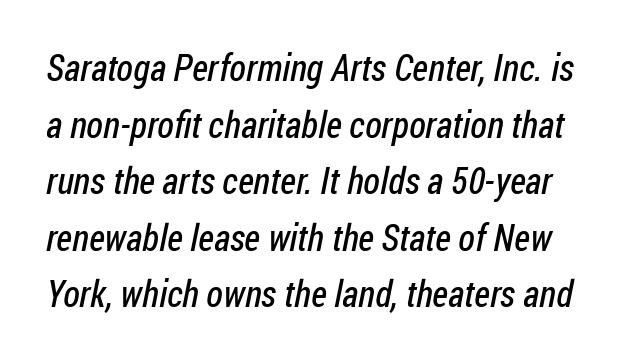
{"serif": "no", "bold": "no", "weight": "regular", "width": "condensed", "stroke_contrast": "low", "x_height": "medium", "monospaced": "no", "underline": "no", "line_spacing": "normal", "line_spacing_ratio": 1.53, "letter_spacing": "normal", "letter_spacing_em": 0.0, "glyph_px": 37}
